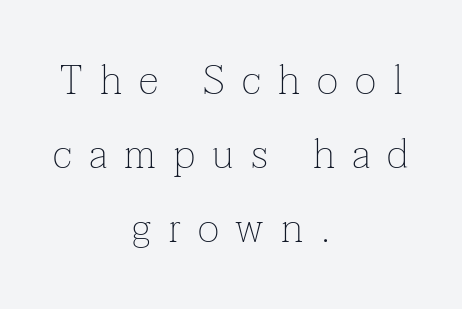
Q: Is the text bold? A: No.
Q: Is the text italic (slanted)? A: No, it is upright.
Q: Is the typeface a serif or a sans-serif typeface? A: Serif.
Q: Is the text underlined? A: No.
Q: How is the paragraph aligned? A: Centered.
Q: Is the spacing between letters normal or unusually wide? A: Unusually wide.
Q: Width (condensed, normal, or wide)? A: Normal.
Q: Stroke contrast? A: Low.
Q: x-height? A: Medium.
Q: Monospaced? A: No.
